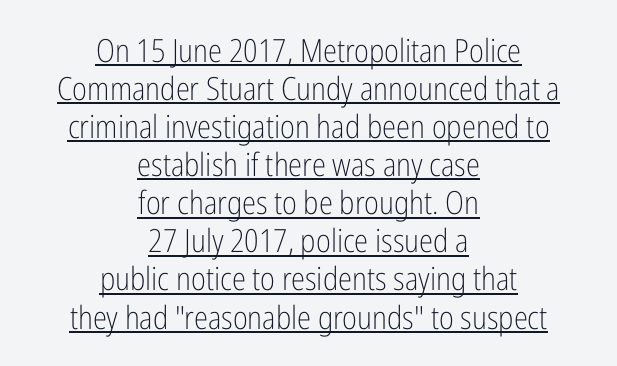
The image shows 32 px light, condensed sans-serif type, upright; set centered, line spacing 1.19x, normal letter spacing, underlined; low stroke contrast and a medium x-height.
